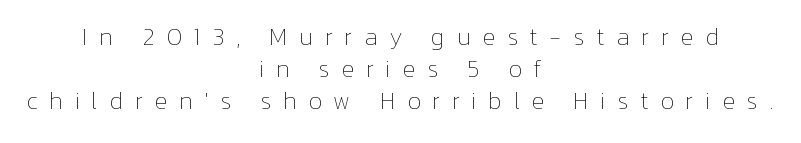
Successive baselines arrive at the customary interval. This is not heavy type; no bold has been used. Lines of text with bare space underneath. The letters stand upright; this is a roman face.
